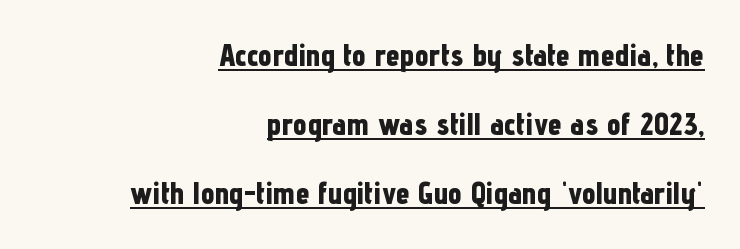
{"serif": "no", "italic": "no", "bold": "yes", "weight": "bold", "width": "condensed", "stroke_contrast": "low", "x_height": "medium", "monospaced": "no", "underline": "yes", "align": "right", "line_spacing": "loose", "line_spacing_ratio": 2.23, "letter_spacing": "normal", "letter_spacing_em": 0.0, "glyph_px": 31}
